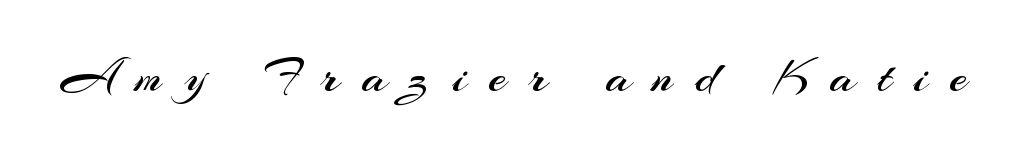
The image shows 51 px regular-weight sans-serif type; set unusually wide letter spacing (+0.44 em), not underlined; medium stroke contrast and a small x-height.
